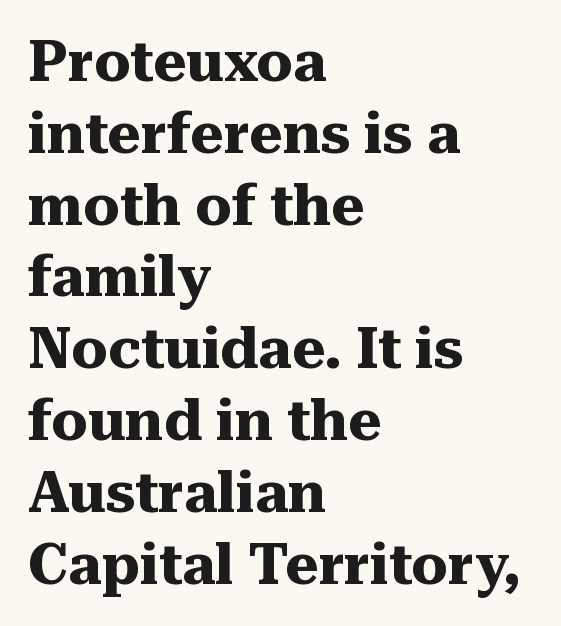
{"serif": "yes", "italic": "no", "bold": "yes", "weight": "heavy", "width": "normal", "stroke_contrast": "medium", "x_height": "medium", "monospaced": "no", "underline": "no", "align": "left", "line_spacing": "normal", "line_spacing_ratio": 1.26, "letter_spacing": "normal", "letter_spacing_em": 0.0, "glyph_px": 57}
